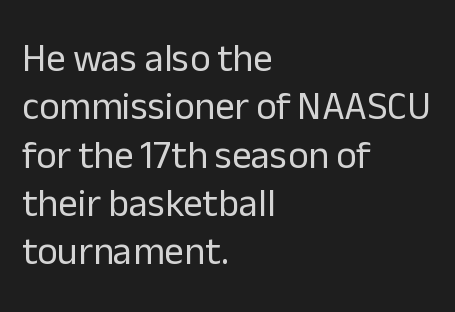
{"serif": "no", "italic": "no", "bold": "no", "weight": "regular", "width": "normal", "stroke_contrast": "low", "x_height": "medium", "monospaced": "no", "underline": "no", "align": "left", "line_spacing_ratio": 1.24, "letter_spacing": "normal", "letter_spacing_em": 0.0, "glyph_px": 39}
